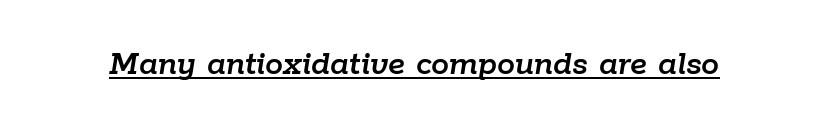
{"italic": "yes", "lean": "right", "slant_degrees": 9, "width": "normal", "stroke_contrast": "low", "x_height": "medium", "monospaced": "no", "underline": "yes", "letter_spacing": "normal", "letter_spacing_em": 0.0, "glyph_px": 36}
